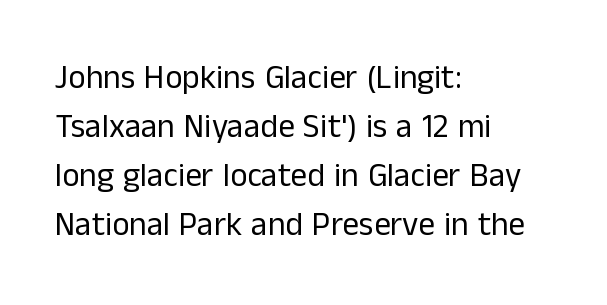
The image shows 33 px regular-weight sans-serif type, upright; set left-aligned, normal line spacing (1.48x), normal letter spacing, not underlined; low stroke contrast and a medium x-height.
